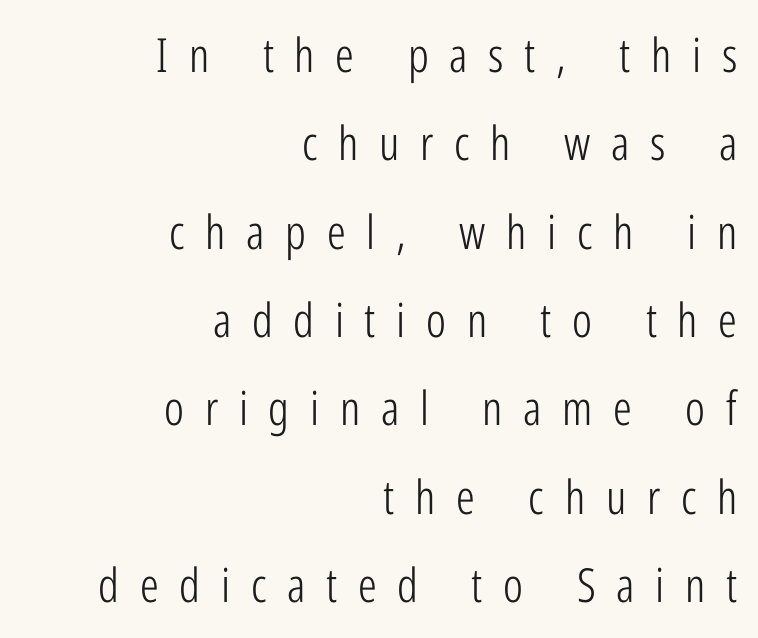
The image shows 47 px light, condensed sans-serif type, upright; set right-aligned, line spacing 1.88x, unusually wide letter spacing (+0.44 em), not underlined; low stroke contrast and a medium x-height.
